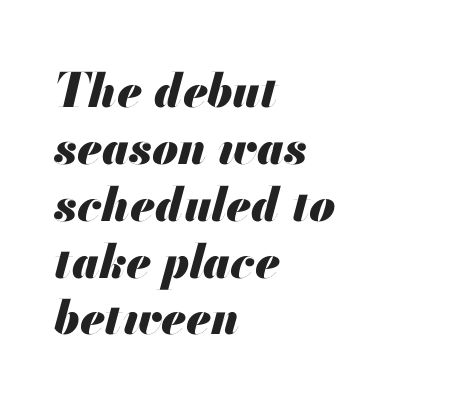
As a designer I'd log this as weight 700, bold. Quick note: italic. This sample is left-justified, so line endings fall wherever the words run out. Unmarked baselines from the first word to the last.
